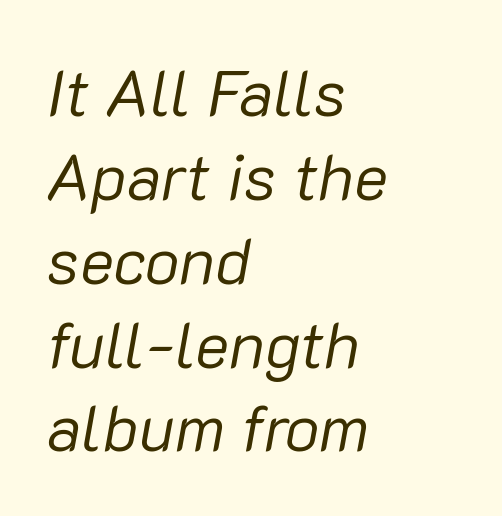
This sample uses an oblique cut, with every glyph tilted off the vertical. Between one letter and the next there's only the usual sliver of space. The space between consecutive lines is moderate. All the whitespace from short lines collects on the right. The strokes are not fattened; the text isn't bold. Each letter keeps its own natural width here, so spacing adapts to shape.
